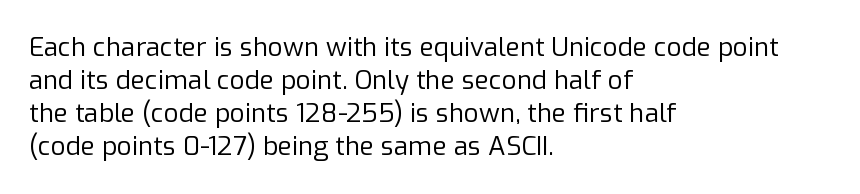
{"italic": "no", "bold": "no", "underline": "no", "align": "left", "line_spacing": "normal", "line_spacing_ratio": 1.27, "letter_spacing": "normal", "letter_spacing_em": 0.0, "glyph_px": 26}
